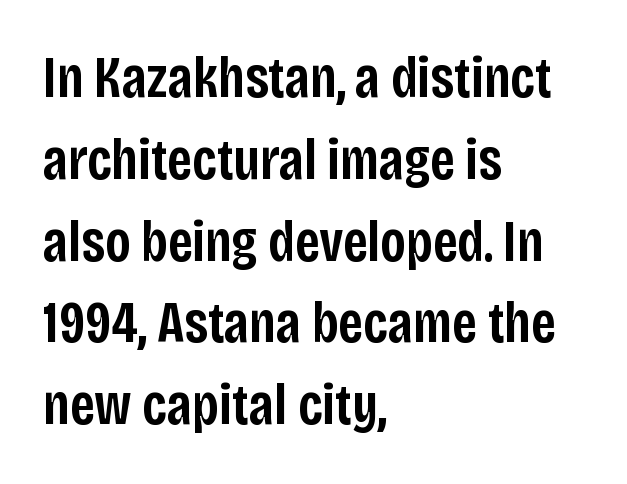
Glance below the letters and you will spot only blank space. These lines are rendered in a variable-pitch font. The rag falls on the right side of this text block. The axis of the letterforms is exactly vertical. Baseline-to-baseline distance is the conventional proportion of letter height.
